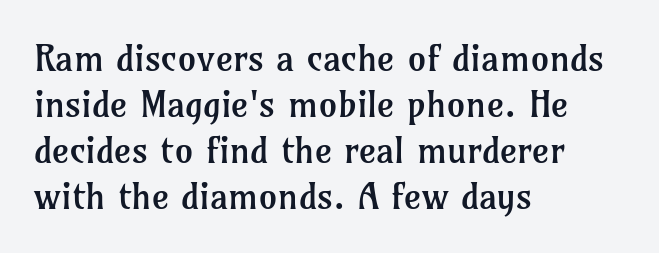
Q: Is the text bold? A: No.
Q: Is the text italic (slanted)? A: No, it is upright.
Q: Is the typeface a serif or a sans-serif typeface? A: Serif.
Q: Is the text underlined? A: No.
Q: How is the paragraph aligned? A: Left-aligned.
Q: Is the spacing between letters normal or unusually wide? A: Normal.
Q: Width (condensed, normal, or wide)? A: Normal.
Q: Stroke contrast? A: Low.
Q: x-height? A: Medium.
Q: Monospaced? A: No.
